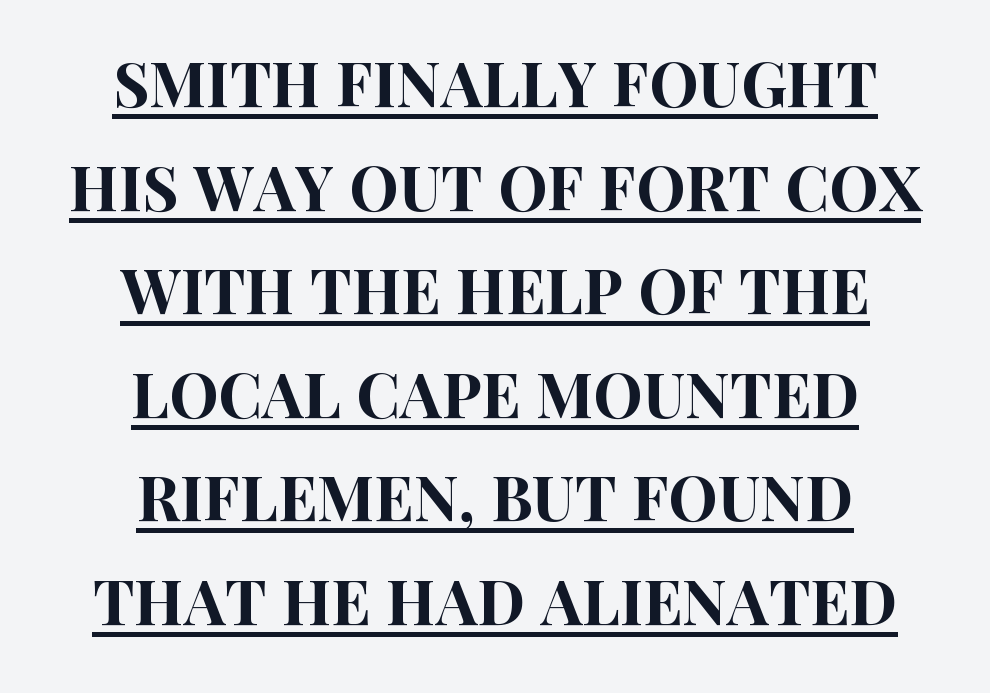
Q: Is the text italic (slanted)? A: No, it is upright.
Q: Is the typeface a serif or a sans-serif typeface? A: Sans-serif.
Q: Is the text underlined? A: Yes.
Q: How is the paragraph aligned? A: Centered.
Q: Is the spacing between letters normal or unusually wide? A: Normal.
Q: Is the spacing between lines tight, normal or loose? A: Normal.
Q: Width (condensed, normal, or wide)? A: Condensed.
Q: Stroke contrast? A: High.
Q: x-height? A: Large.
Q: Monospaced? A: No.
